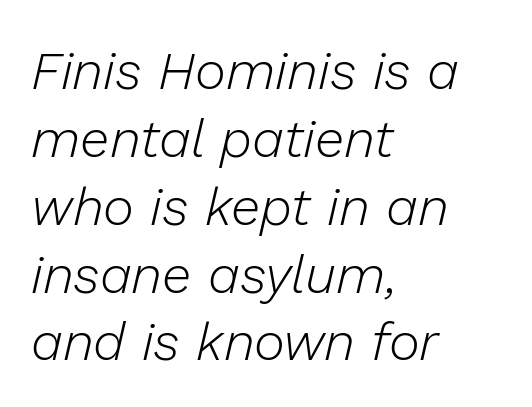
The image shows 53 px light type, italic (leaning right); set left-aligned, normal line spacing (1.28x), normal letter spacing, not underlined; low stroke contrast and a medium x-height.
